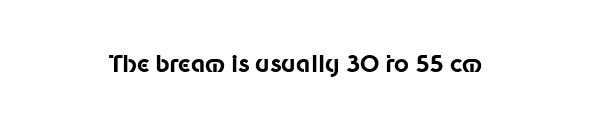
{"italic": "no", "bold": "yes", "underline": "no", "letter_spacing": "normal", "letter_spacing_em": 0.0, "glyph_px": 23}
